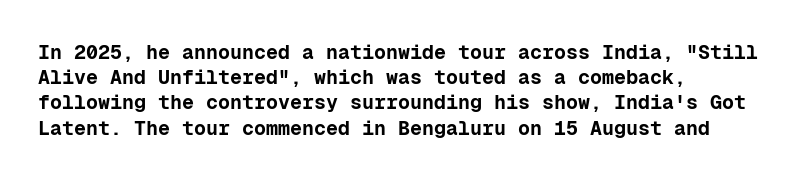
The space directly below the letters is spotless. This rendering uses left alignment, leaving the right contour irregular. The typography opts for an upright posture over an oblique one. Each word holds together tightly as a unit, with standard inter-letter gaps. Pretty heavy lettering here — definitely bold.
